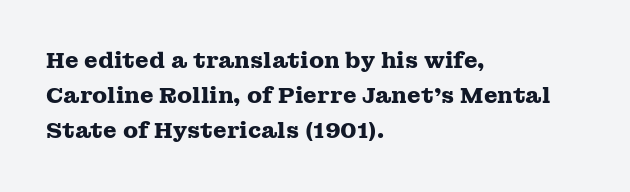
The image shows 22 px bold type, upright; set left-aligned, normal line spacing (1.6x), normal letter spacing, not underlined.
